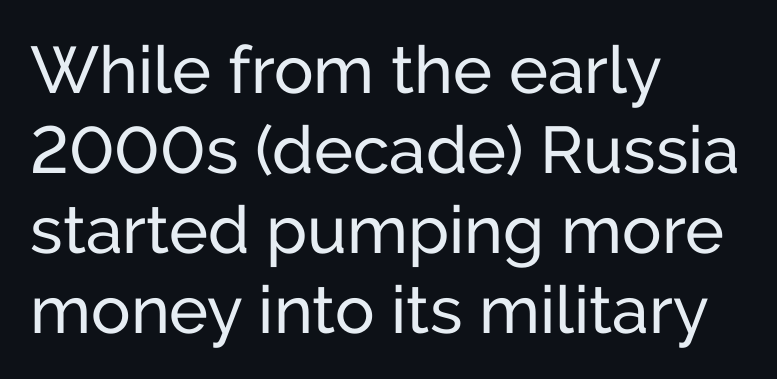
The image shows 66 px regular-weight sans-serif type, upright; set left-aligned, line spacing 1.21x, normal letter spacing, not underlined; low stroke contrast and a medium x-height.
